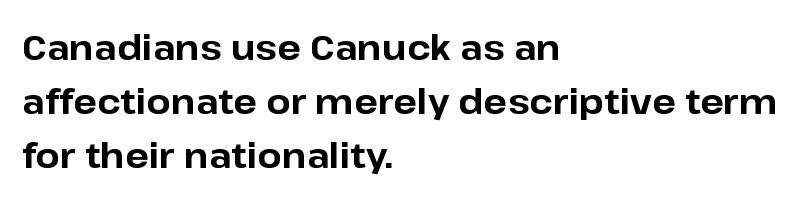
If you drew a line through each stem, it would be perfectly vertical. Character widths vary here, with narrow letters taking less room than wide ones. Students, this is bold: see how much ink each stroke carries. Line starts are locked; line ends wander. The baseline area is clear.
